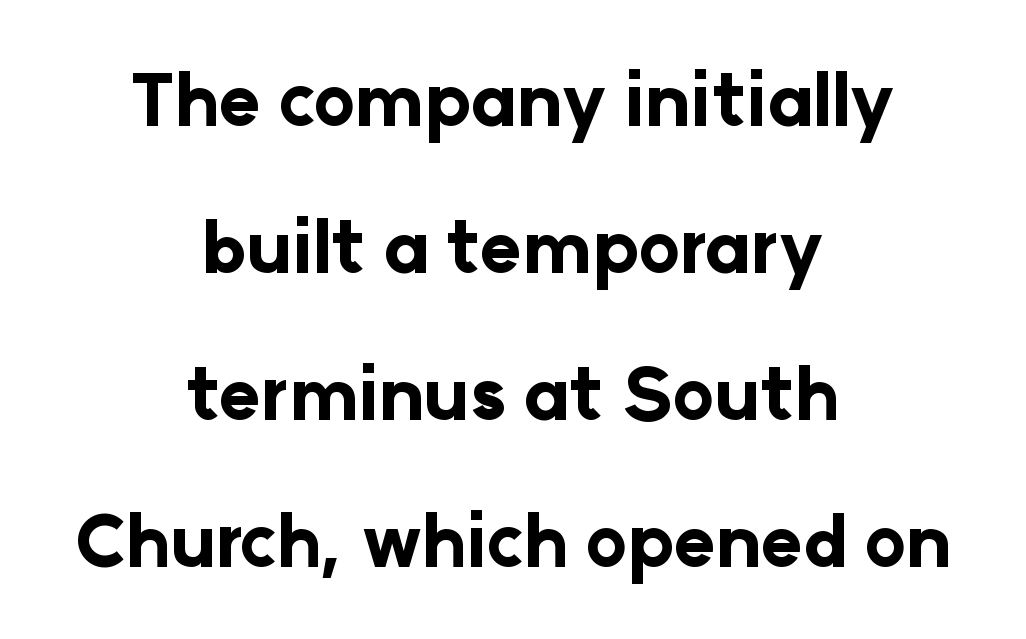
{"serif": "no", "italic": "no", "bold": "yes", "weight": "bold", "width": "normal", "stroke_contrast": "low", "x_height": "medium", "monospaced": "no", "underline": "no", "align": "center", "line_spacing": "loose", "line_spacing_ratio": 2.07, "letter_spacing": "normal", "letter_spacing_em": 0.0, "glyph_px": 71}
